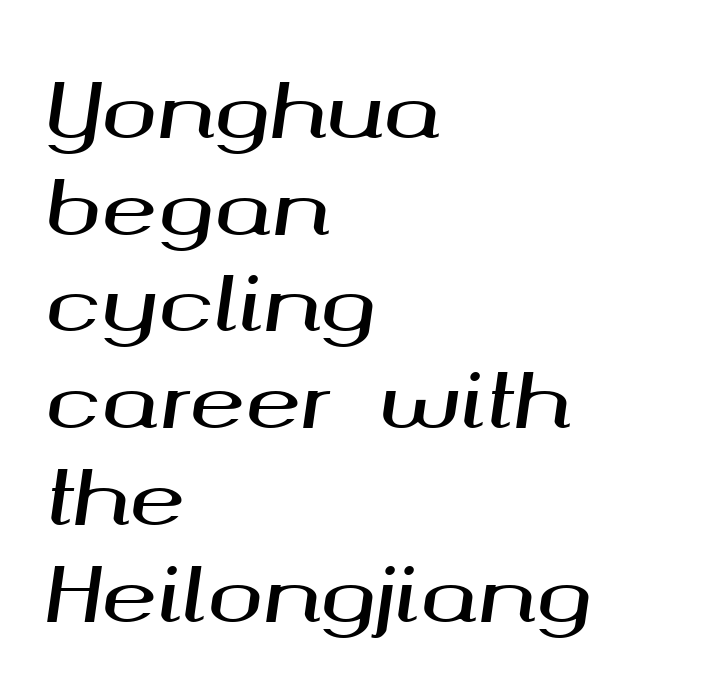
Q: Is the text italic (slanted)? A: Yes, it leans right by about 8 degrees.
Q: Is the text underlined? A: No.
Q: How is the paragraph aligned? A: Left-aligned.
Q: Is the spacing between letters normal or unusually wide? A: Normal.
Q: Is the spacing between lines tight, normal or loose? A: Normal.
Q: Width (condensed, normal, or wide)? A: Wide.
Q: Stroke contrast? A: Medium.
Q: x-height? A: Medium.
Q: Monospaced? A: No.
